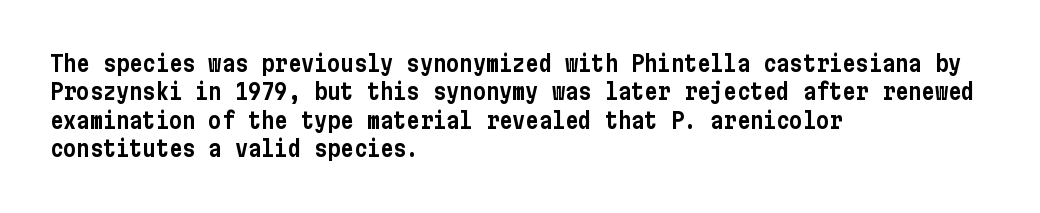
The image shows 22 px text type, upright; set left-aligned, normal line spacing (1.29x), normal letter spacing, not underlined.
